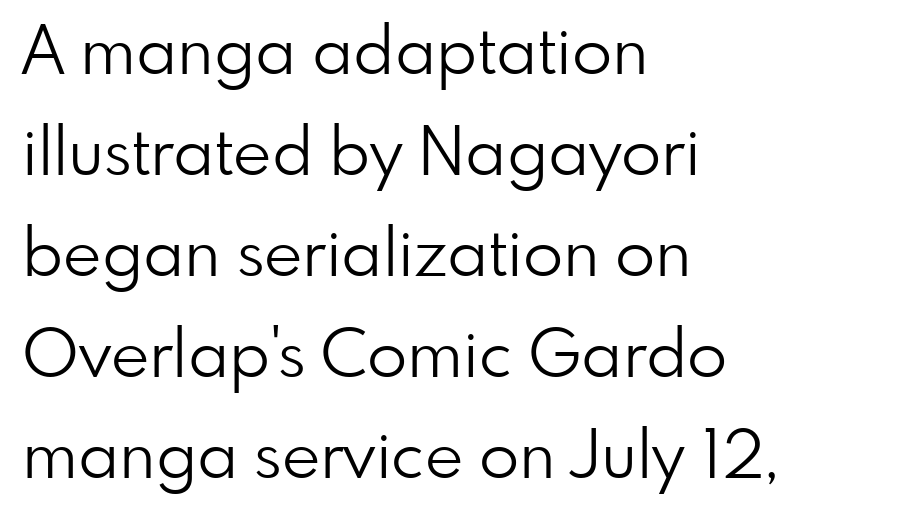
The image shows 66 px light sans-serif type, upright; set left-aligned, normal line spacing (1.53x), normal letter spacing, not underlined; low stroke contrast and a small x-height.
